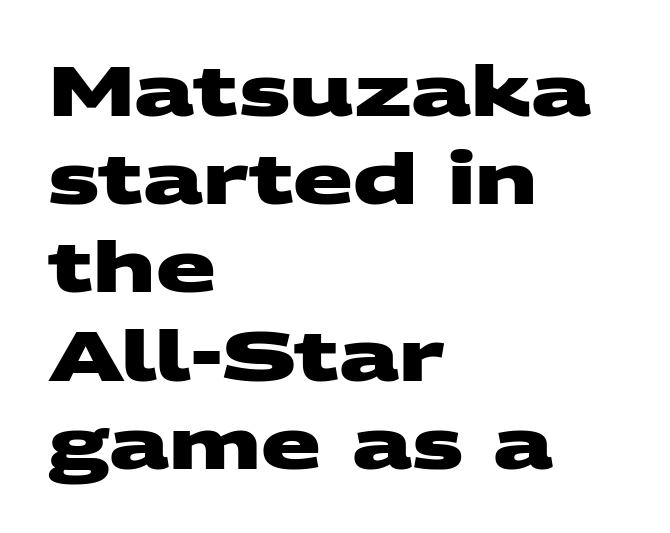
A clean baseline with only descenders dipping below it. Evenly set lines give the paragraph a standard silhouette. Default kerning and tracking; the words read as compact shapes. Is this a fixed-width face? No — the glyphs have proportional, varying widths.
